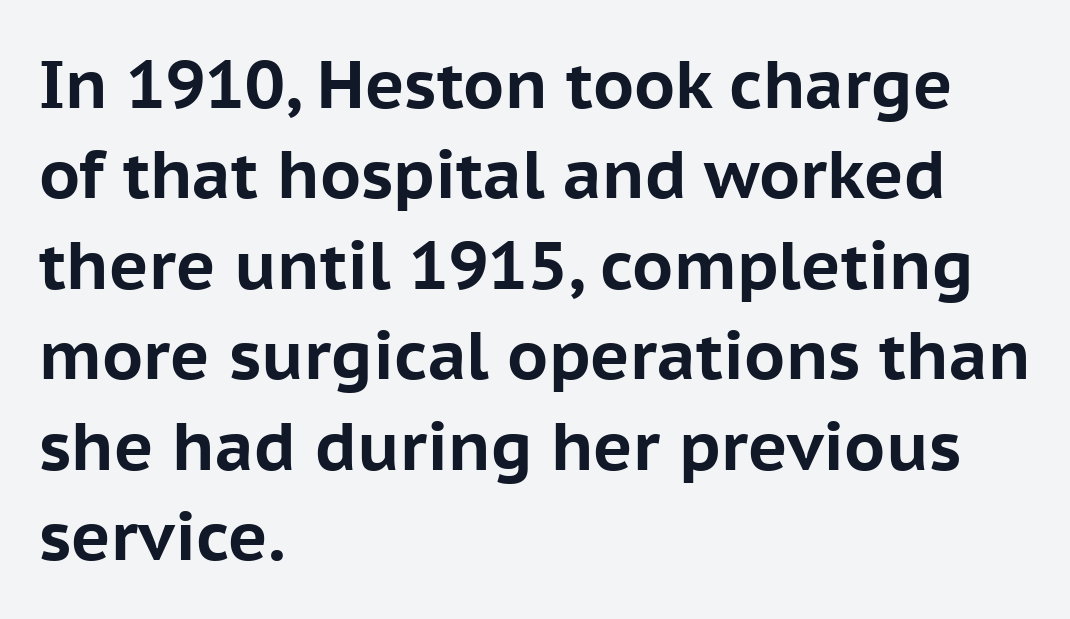
The passage shown is typed in a proportional face where columns would drift. The string is rendered with underlining switched off. Leftover space on each line is placed entirely after the last word. Nothing unusual about the tracking: characters are spaced as the font intends. On the weight axis this lands at bold, roughly 700.
